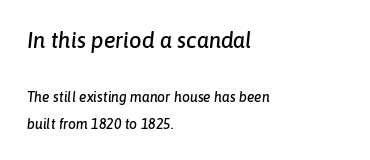
Q: Is the text italic (slanted)? A: Yes, it leans right by about 6 degrees.
Q: Is the text underlined? A: No.
Q: How is the paragraph aligned? A: Left-aligned.
Q: Is the spacing between letters normal or unusually wide? A: Normal.
Q: Is the spacing between lines tight, normal or loose? A: Loose.
Q: Which block of text is set in a larger size, the first (top) or the second (bottom)? A: The first (top) one.
